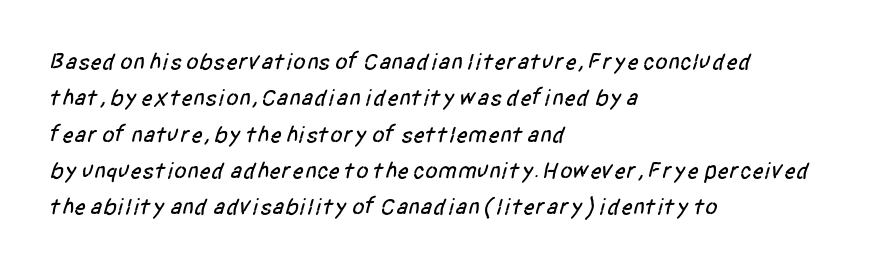
The image shows 23 px text type; set left-aligned, normal line spacing (1.58x), normal letter spacing, not underlined.
